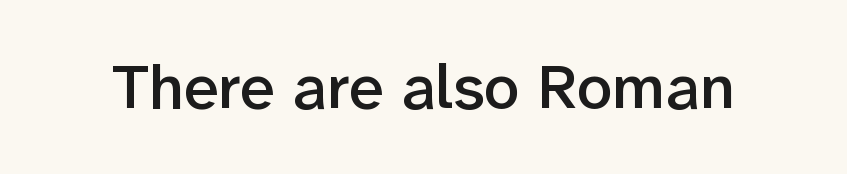
Q: Is the text bold? A: Semi-bold.
Q: Is the text italic (slanted)? A: No, it is upright.
Q: Is the typeface a serif or a sans-serif typeface? A: Sans-serif.
Q: Is the text underlined? A: No.
Q: Is the spacing between letters normal or unusually wide? A: Normal.
Q: Width (condensed, normal, or wide)? A: Normal.
Q: Stroke contrast? A: Low.
Q: x-height? A: Medium.
Q: Monospaced? A: No.
